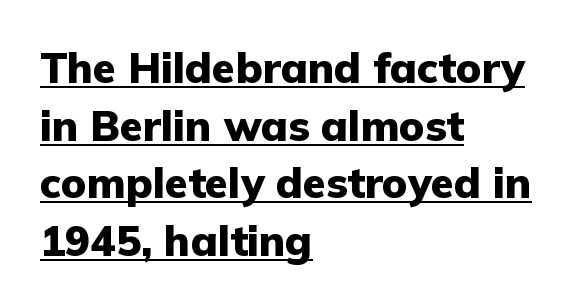
The image shows 42 px heavy sans-serif type, upright; set left-aligned, normal line spacing (1.37x), normal letter spacing, underlined; low stroke contrast and a medium x-height.
